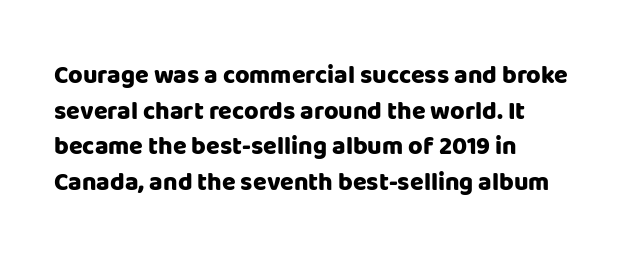
{"italic": "no", "bold": "yes", "underline": "no", "align": "left", "line_spacing": "normal", "line_spacing_ratio": 1.43, "letter_spacing": "normal", "letter_spacing_em": 0.0, "glyph_px": 25}
